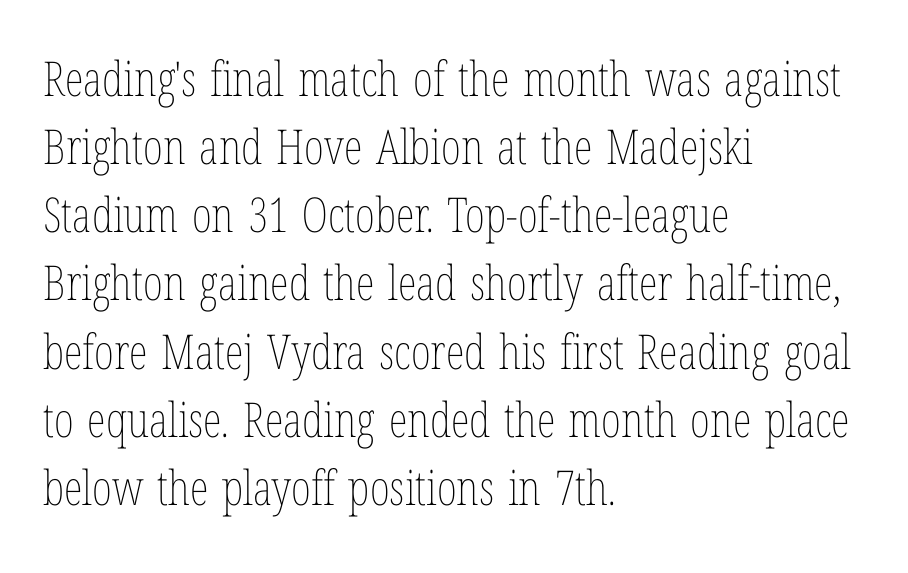
The image shows 48 px thin, condensed type, upright; set left-aligned, normal line spacing (1.42x), normal letter spacing, not underlined; low stroke contrast and a medium x-height.
